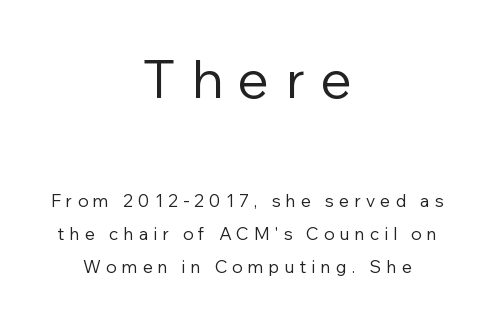
{"serif": "no", "italic": "no", "bold": "no", "weight": "regular", "width": "normal", "stroke_contrast": "low", "x_height": "medium", "monospaced": "no", "underline": "no", "align": "center", "line_spacing": "loose", "line_spacing_ratio": 1.96, "letter_spacing": "wide", "letter_spacing_em": 0.31, "larger_block": "first", "size_ratio": 3.06, "glyph_px": 52}
